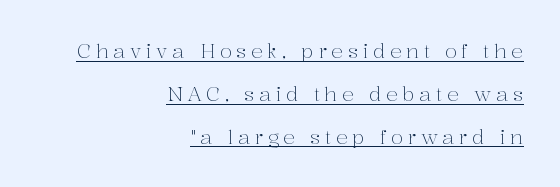
The image shows 20 px text type, upright; set right-aligned, loose line spacing (2.14x), unusually wide letter spacing (+0.22 em), underlined.
